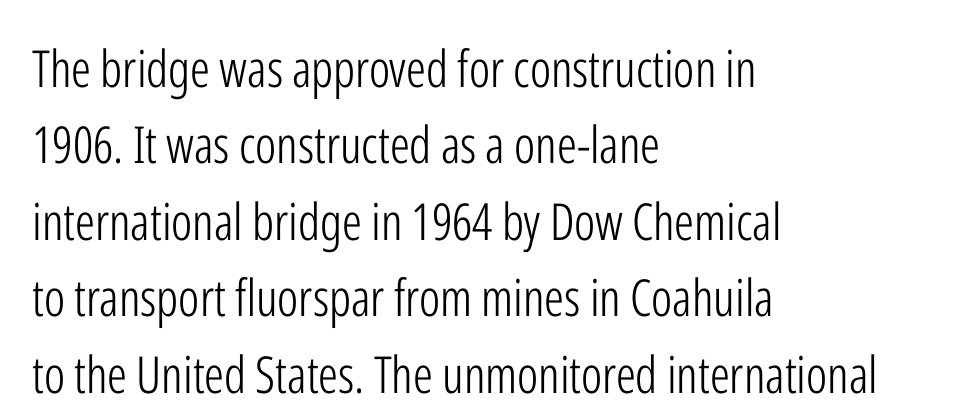
{"serif": "no", "italic": "no", "bold": "no", "weight": "light", "width": "condensed", "stroke_contrast": "low", "x_height": "medium", "monospaced": "no", "underline": "no", "align": "left", "line_spacing": "normal", "line_spacing_ratio": 1.5, "letter_spacing": "normal", "letter_spacing_em": 0.0, "glyph_px": 51}
